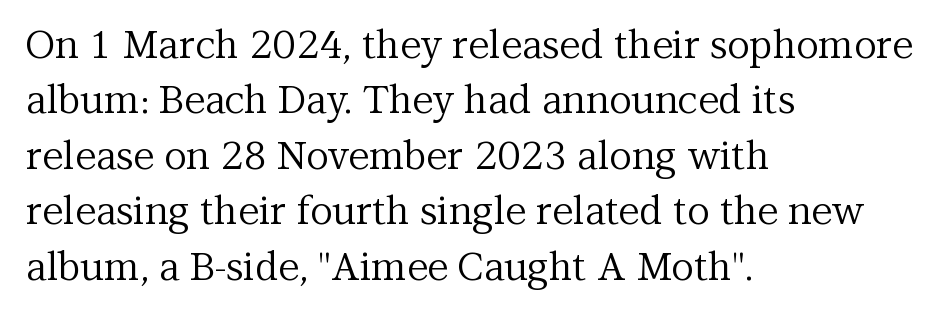
Q: Is the text bold? A: No.
Q: Is the text italic (slanted)? A: No, it is upright.
Q: Is the typeface a serif or a sans-serif typeface? A: Serif.
Q: Is the text underlined? A: No.
Q: How is the paragraph aligned? A: Left-aligned.
Q: Is the spacing between letters normal or unusually wide? A: Normal.
Q: Is the spacing between lines tight, normal or loose? A: Normal.
Q: Width (condensed, normal, or wide)? A: Normal.
Q: Stroke contrast? A: Medium.
Q: x-height? A: Medium.
Q: Monospaced? A: No.
